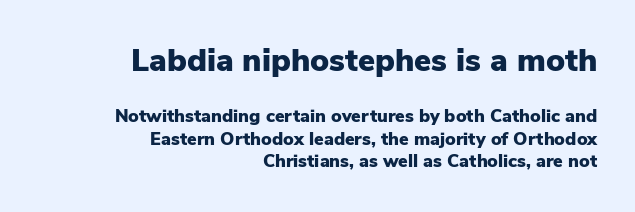
The image shows 32 px heavy sans-serif type, upright; set right-aligned, line spacing 1.24x, normal letter spacing, not underlined; the first (top) block is 1.78x larger; low stroke contrast and a medium x-height.
